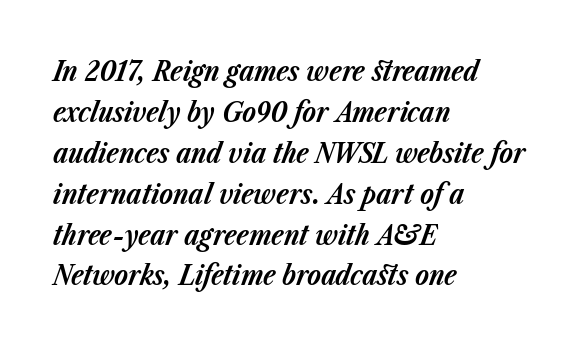
{"italic": "yes", "lean": "right", "slant_degrees": 23, "bold": "yes", "weight": "bold", "width": "normal", "stroke_contrast": "low", "x_height": "medium", "monospaced": "no", "underline": "no", "align": "left", "line_spacing": "normal", "line_spacing_ratio": 1.46, "letter_spacing": "normal", "letter_spacing_em": 0.0, "glyph_px": 28}
